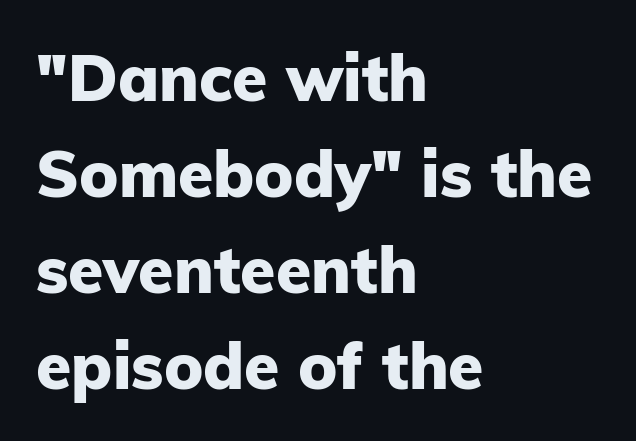
The image shows 64 px heavy sans-serif type, upright; set left-aligned, normal line spacing (1.5x), normal letter spacing, not underlined; low stroke contrast and a medium x-height.
